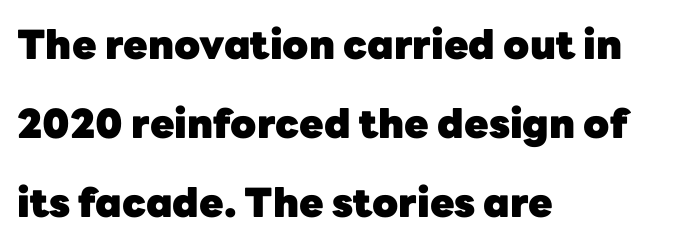
Italic: no, the glyphs are upright roman. The setting favours the left margin, as ordinary paragraphs usually do. How heavy is the stroke? Heavy — this is a bold. Compared with typical body copy, the letter spacing here is the same.
